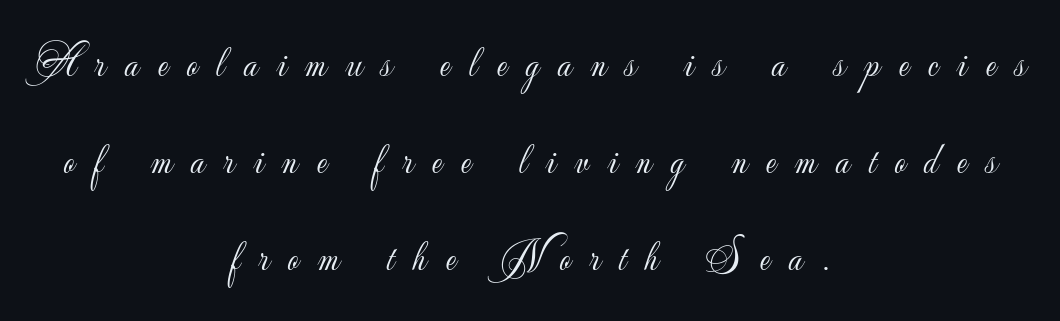
The image shows 44 px light sans-serif type; set centered, loose line spacing (2.21x), unusually wide letter spacing (+0.43 em), not underlined; low stroke contrast and a small x-height.
